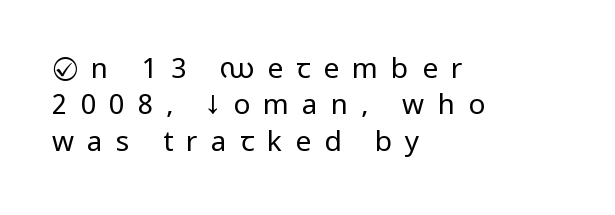
The image shows 28 px regular-weight, condensed sans-serif type, upright; set left-aligned, normal line spacing (1.3x), unusually wide letter spacing (+0.47 em), not underlined; low stroke contrast.
